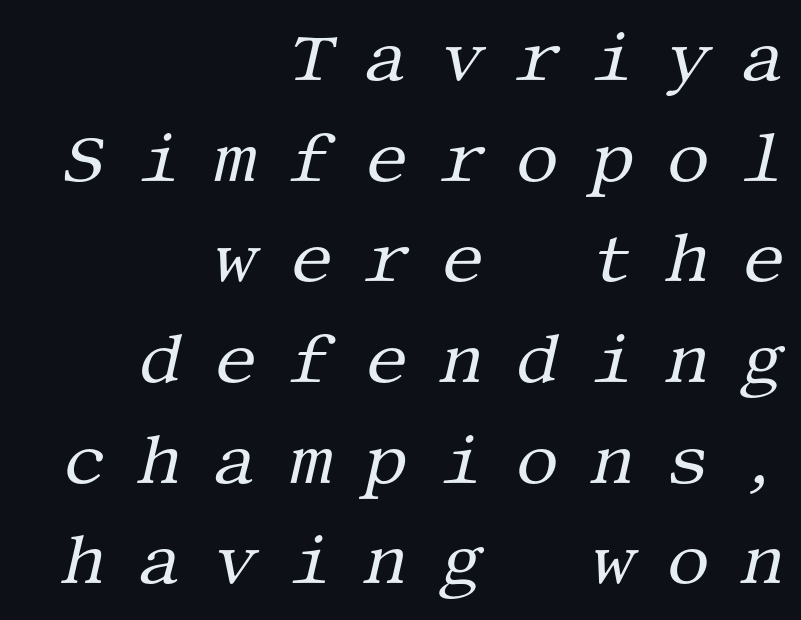
{"serif": "yes", "italic": "yes", "lean": "right", "slant_degrees": 13, "bold": "no", "weight": "regular", "width": "normal", "stroke_contrast": "medium", "x_height": "large", "underline": "no", "align": "right", "line_spacing": "normal", "line_spacing_ratio": 1.48, "letter_spacing": "wide", "letter_spacing_em": 0.47, "glyph_px": 68}
